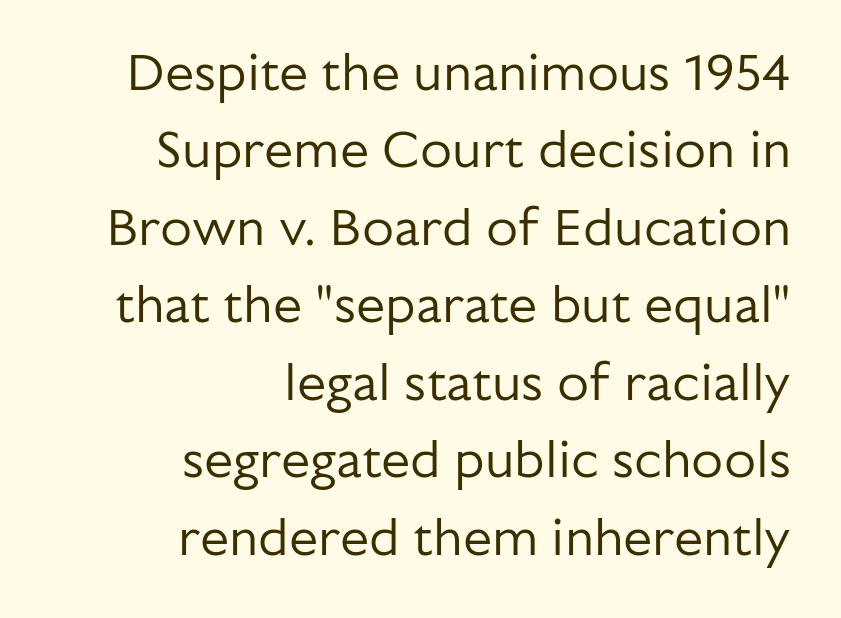
{"serif": "no", "italic": "no", "bold": "no", "weight": "regular", "width": "normal", "stroke_contrast": "low", "x_height": "medium", "monospaced": "no", "underline": "no", "align": "right", "line_spacing": "normal", "line_spacing_ratio": 1.49, "letter_spacing": "normal", "letter_spacing_em": 0.0, "glyph_px": 52}
